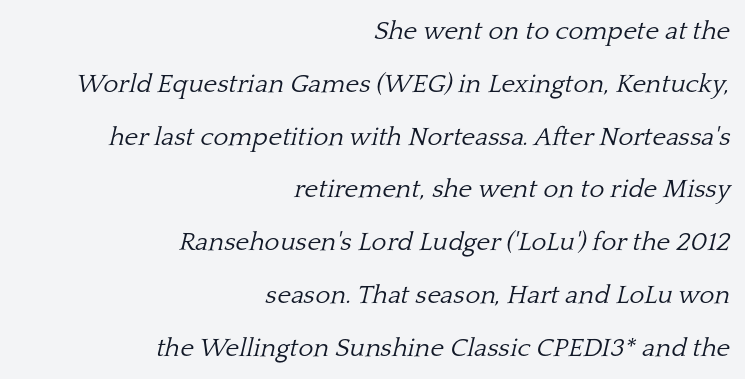
The image shows 26 px text type, italic (leaning right); set right-aligned, loose line spacing (2.03x), normal letter spacing, not underlined.
